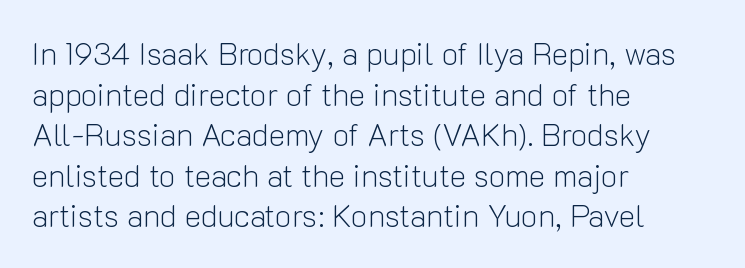
{"serif": "no", "italic": "no", "bold": "no", "weight": "light", "width": "normal", "stroke_contrast": "low", "x_height": "medium", "monospaced": "no", "underline": "no", "align": "left", "line_spacing": "normal", "line_spacing_ratio": 1.31, "letter_spacing": "normal", "letter_spacing_em": 0.0, "glyph_px": 31}
